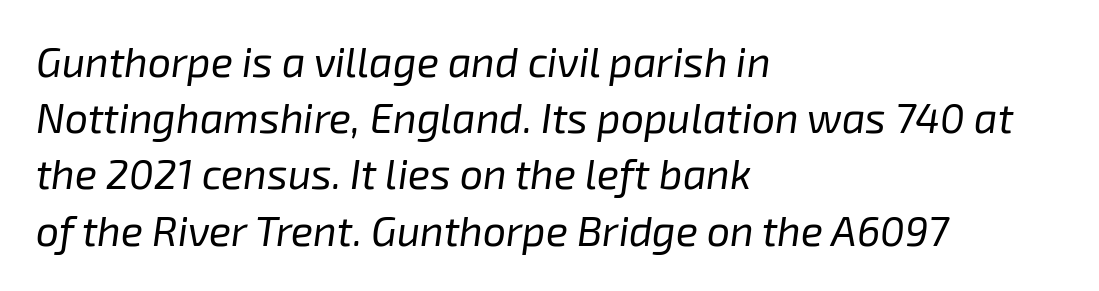
Q: Is the text bold? A: No.
Q: Is the text italic (slanted)? A: Yes, it leans right by about 8 degrees.
Q: Is the text underlined? A: No.
Q: How is the paragraph aligned? A: Left-aligned.
Q: Is the spacing between letters normal or unusually wide? A: Normal.
Q: Is the spacing between lines tight, normal or loose? A: Normal.
Q: Width (condensed, normal, or wide)? A: Normal.
Q: Stroke contrast? A: Low.
Q: x-height? A: Medium.
Q: Monospaced? A: No.
